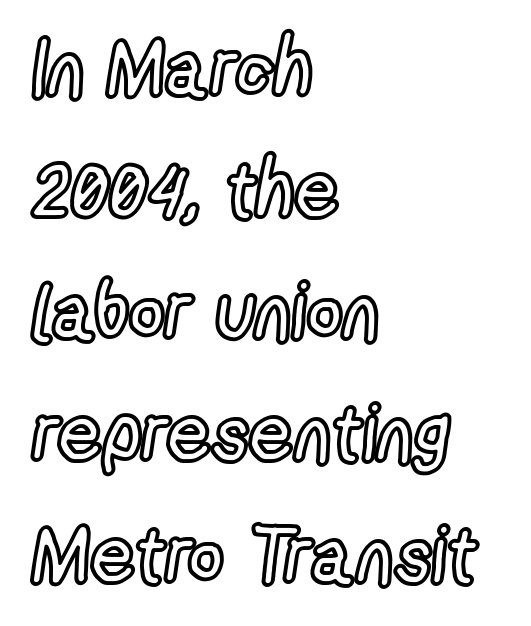
If you drew a ruler down the left edge, every line would touch it. Type without underlining. The letterforms sit shoulder to shoulder at normal distance.
